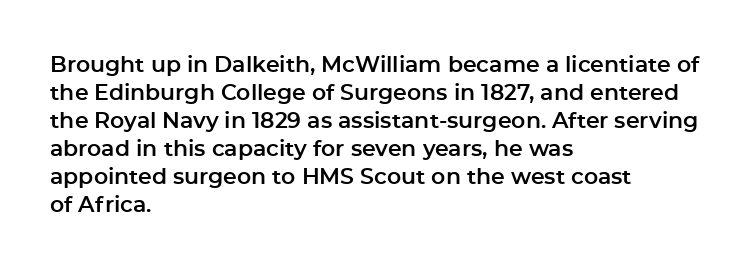
{"italic": "no", "underline": "no", "align": "left", "line_spacing": "normal", "line_spacing_ratio": 1.27, "letter_spacing": "normal", "letter_spacing_em": 0.0, "glyph_px": 22}
